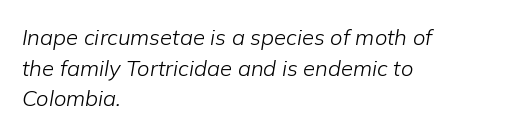
{"italic": "yes", "lean": "right", "slant_degrees": 9, "bold": "no", "underline": "no", "align": "left", "line_spacing": "normal", "line_spacing_ratio": 1.39, "letter_spacing": "normal", "letter_spacing_em": 0.0, "glyph_px": 22}
